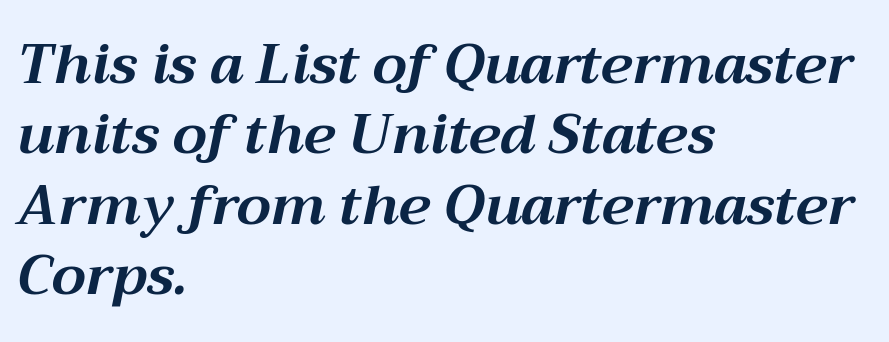
Bare-footed words on every line. Regarding leading, the lines here are spaced in the standard way. Set as a true bold cut, around the 700 mark. Here the designer chose a conventional face with non-uniform glyph widths.
